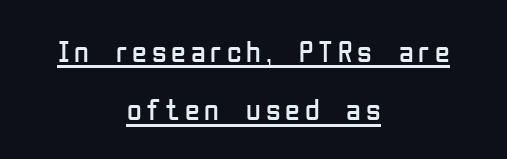
The image shows 30 px regular-weight, condensed sans-serif type, upright; set centered, loose line spacing (1.94x), underlined; low stroke contrast and a medium x-height.
